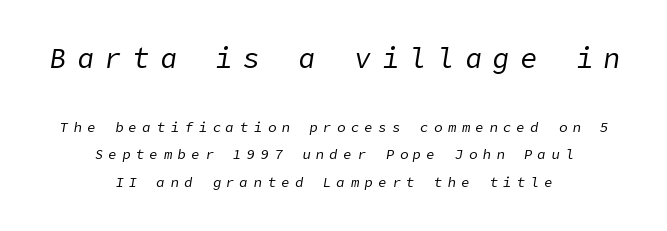
Honestly, there is no underline to notice here at all. The tracking reads as deliberately expanded to a designer's eye. Short and long lines alike share a common midpoint. In terms of leading, this rendering errs on the spacious side. Vertical stems look standard width or narrower in stroke.
